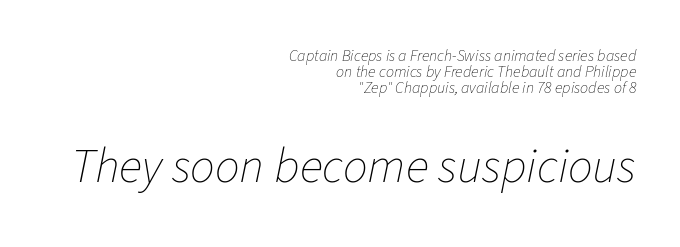
Does the lettering tilt? It does — this is italic. Lines of text with bare space underneath. This layout puts the modest block above and the oversized block below. The rendering uses natural spacing where letterforms have individual widths. A typesetter would call this zero additional tracking.
